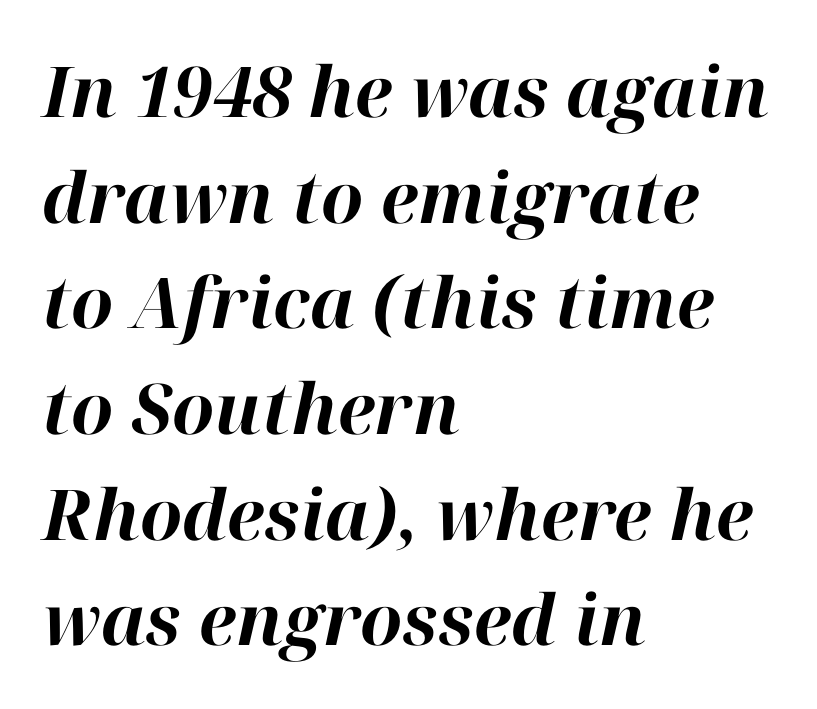
Q: Is the text bold? A: Yes.
Q: Is the text italic (slanted)? A: Yes, it leans right by about 12 degrees.
Q: Is the text underlined? A: No.
Q: How is the paragraph aligned? A: Left-aligned.
Q: Is the spacing between letters normal or unusually wide? A: Normal.
Q: Is the spacing between lines tight, normal or loose? A: Normal.
Q: Width (condensed, normal, or wide)? A: Normal.
Q: Stroke contrast? A: High.
Q: x-height? A: Medium.
Q: Monospaced? A: No.
